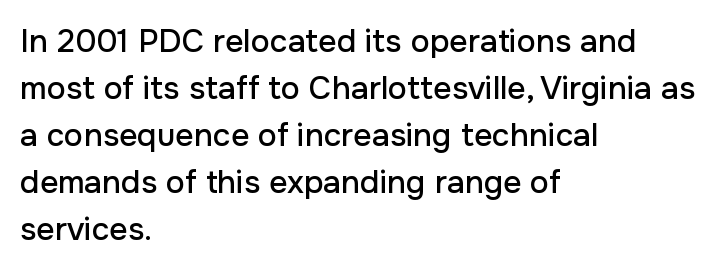
Each word holds together tightly as a unit, with standard inter-letter gaps. Nope, not italic — everything's standing straight. Lines of text with bare space underneath. A typesetter would call this leading conventional body-copy spacing. Stroke terminals: plain, sans-serif. Where is the straight margin? On the left.
